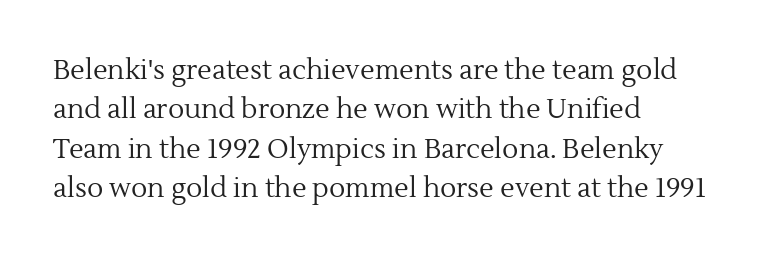
Q: Is the text bold? A: No.
Q: Is the text italic (slanted)? A: No, it is upright.
Q: Is the text underlined? A: No.
Q: How is the paragraph aligned? A: Left-aligned.
Q: Is the spacing between letters normal or unusually wide? A: Normal.
Q: Is the spacing between lines tight, normal or loose? A: Normal.
